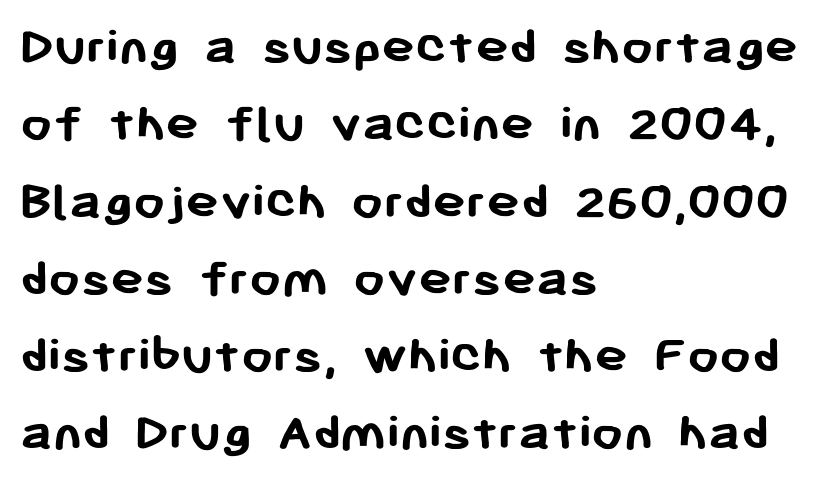
Q: Is the text bold? A: Yes.
Q: Is the text italic (slanted)? A: No, it is upright.
Q: Is the typeface a serif or a sans-serif typeface? A: Sans-serif.
Q: Is the text underlined? A: No.
Q: How is the paragraph aligned? A: Left-aligned.
Q: Is the spacing between letters normal or unusually wide? A: Normal.
Q: Is the spacing between lines tight, normal or loose? A: Normal.
Q: Width (condensed, normal, or wide)? A: Normal.
Q: Stroke contrast? A: Low.
Q: x-height? A: Medium.
Q: Monospaced? A: No.
